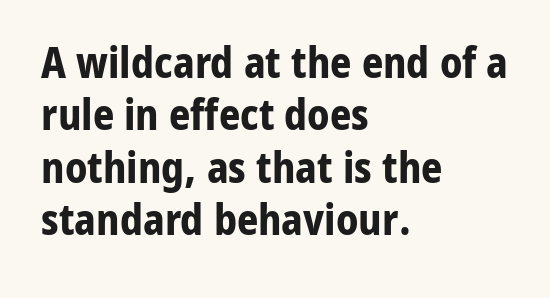
Q: Is the text bold? A: Yes.
Q: Is the text italic (slanted)? A: No, it is upright.
Q: Is the typeface a serif or a sans-serif typeface? A: Sans-serif.
Q: Is the text underlined? A: No.
Q: How is the paragraph aligned? A: Left-aligned.
Q: Is the spacing between letters normal or unusually wide? A: Normal.
Q: Is the spacing between lines tight, normal or loose? A: Normal.
Q: Width (condensed, normal, or wide)? A: Normal.
Q: Stroke contrast? A: Low.
Q: x-height? A: Medium.
Q: Monospaced? A: No.
